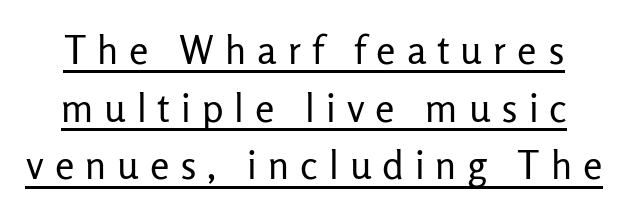
{"serif": "no", "italic": "no", "bold": "no", "weight": "regular", "width": "normal", "stroke_contrast": "low", "x_height": "medium", "monospaced": "no", "underline": "yes", "line_spacing": "normal", "line_spacing_ratio": 1.48, "letter_spacing": "wide", "letter_spacing_em": 0.28, "glyph_px": 39}
